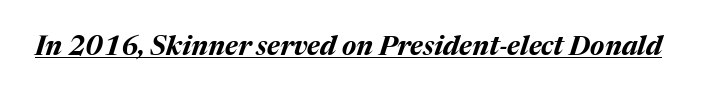
Each line of the rendering has a horizontal stroke beneath the glyphs. The glyphs look as if they've been sheared to an angle. These lines keep a tight, regular rhythm from letter to letter. Caption: bold face, heavy strokes.
